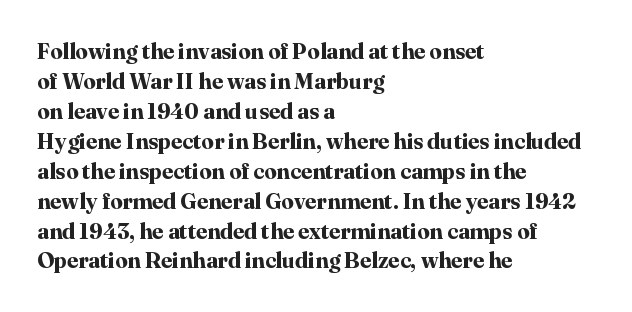
Italic: no, the glyphs are upright roman. Standard letterfit; no display-style spreading of the glyphs. Glance below the letters and you will spot only blank space. Its strokes are broad and dark, the hallmark of bold type.
